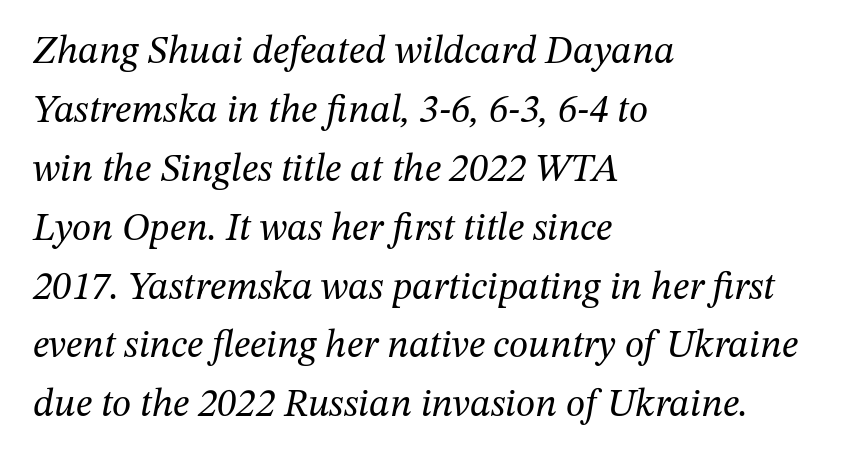
The image shows 39 px regular-weight serif type, italic (leaning right); set left-aligned, normal line spacing (1.51x), normal letter spacing, not underlined; medium stroke contrast and a medium x-height.
